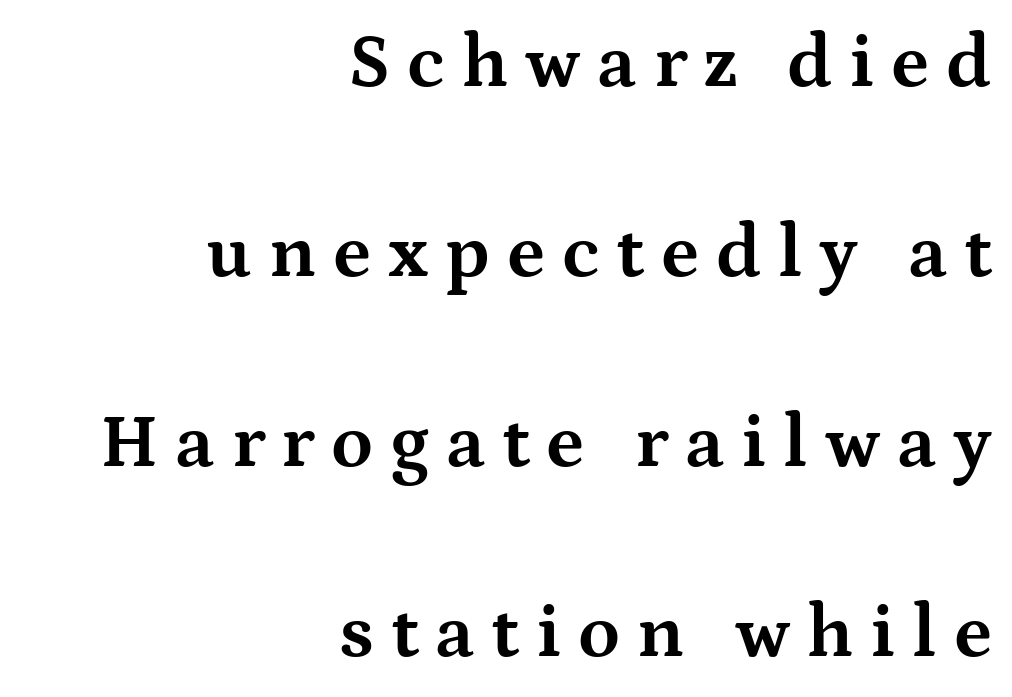
The image shows 76 px bold, wide serif type, upright; set right-aligned, loose line spacing (2.5x), unusually wide letter spacing (+0.22 em), not underlined; medium stroke contrast and a medium x-height.
